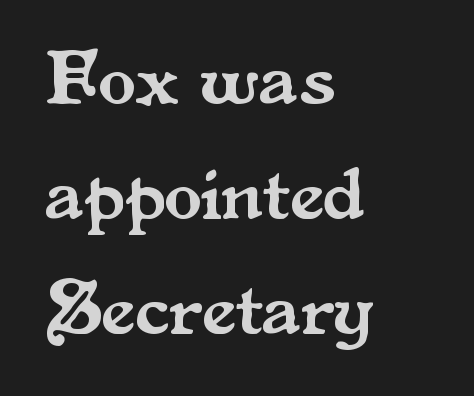
Observe the serifs anchoring each vertical stroke in this sample. The rendering keeps characters at their native spacing. Horizontal bands of white between lines are of average thickness. Rendered with straight, roman letterforms. Spacing verdict: proportional, widths tailored to each character.
